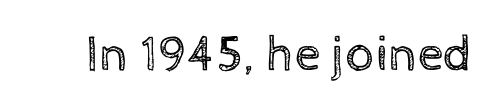
{"italic": "no", "bold": "no", "weight": "regular", "width": "normal", "x_height": "medium", "monospaced": "no", "underline": "no", "letter_spacing": "normal", "letter_spacing_em": 0.0, "glyph_px": 51}
